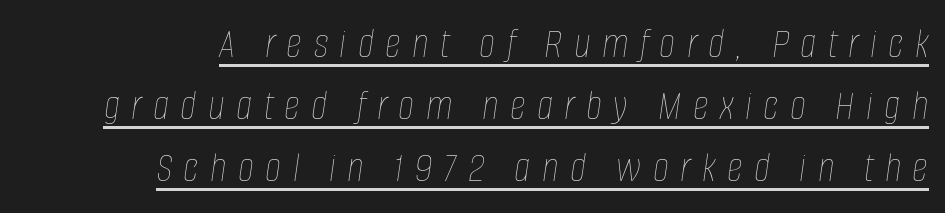
Q: Is the text bold? A: No.
Q: Is the text italic (slanted)? A: Yes, it leans right by about 8 degrees.
Q: Is the text underlined? A: Yes.
Q: How is the paragraph aligned? A: Right-aligned.
Q: Is the spacing between letters normal or unusually wide? A: Unusually wide.
Q: Is the spacing between lines tight, normal or loose? A: Normal.
Q: Width (condensed, normal, or wide)? A: Condensed.
Q: Stroke contrast? A: Low.
Q: x-height? A: Large.
Q: Monospaced? A: No.
